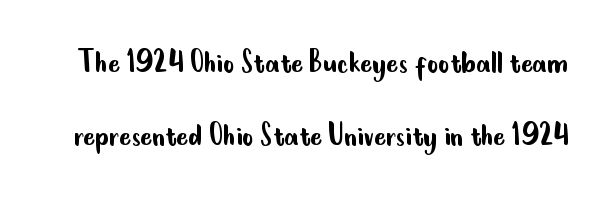
{"serif": "no", "italic": "no", "bold": "no", "weight": "regular", "width": "condensed", "stroke_contrast": "low", "x_height": "small", "monospaced": "no", "underline": "no", "line_spacing": "loose", "line_spacing_ratio": 2.1, "letter_spacing": "normal", "letter_spacing_em": 0.0, "glyph_px": 35}
